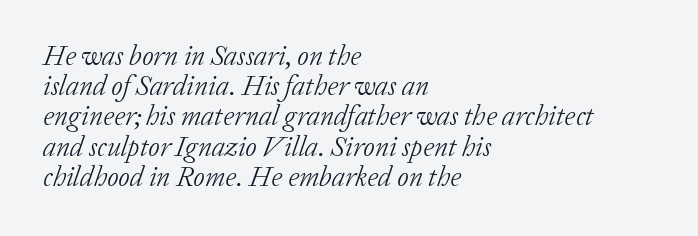
The image shows 28 px light serif type, italic (leaning right); set left-aligned, tight line spacing (1.08x), normal letter spacing, not underlined; low stroke contrast and a medium x-height.
